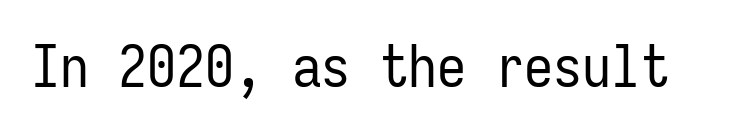
{"serif": "no", "italic": "no", "bold": "no", "weight": "regular", "width": "condensed", "stroke_contrast": "low", "x_height": "medium", "monospaced": "yes", "underline": "no", "letter_spacing": "normal", "letter_spacing_em": 0.0, "glyph_px": 58}
